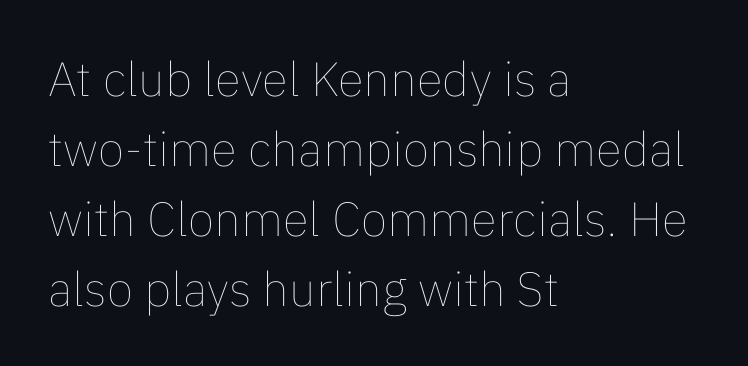
The image shows 48 px thin type, upright; set left-aligned, normal line spacing (1.46x), normal letter spacing, not underlined; low stroke contrast and a medium x-height.
